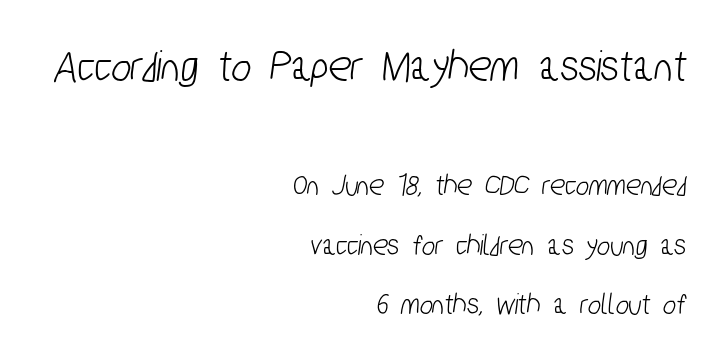
The image shows 47 px condensed sans-serif type; set right-aligned, loose line spacing (1.91x), normal letter spacing, not underlined; the first (top) block is 1.52x larger; low stroke contrast and a medium x-height.
